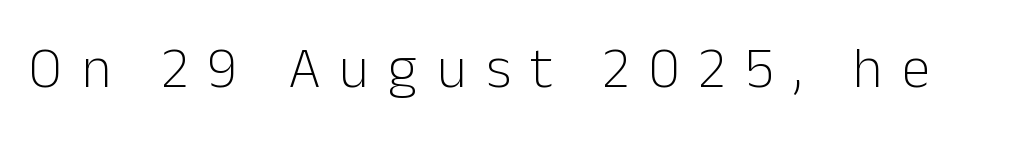
Q: Is the text bold? A: No.
Q: Is the text italic (slanted)? A: No, it is upright.
Q: Is the typeface a serif or a sans-serif typeface? A: Sans-serif.
Q: Is the text underlined? A: No.
Q: Is the spacing between letters normal or unusually wide? A: Unusually wide.
Q: Width (condensed, normal, or wide)? A: Normal.
Q: Stroke contrast? A: Low.
Q: x-height? A: Medium.
Q: Monospaced? A: No.
